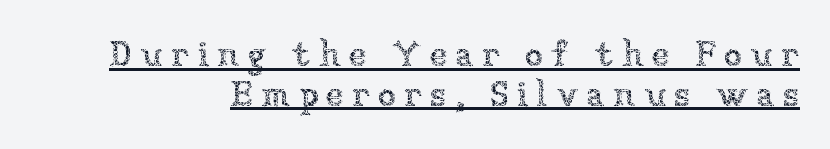
The image shows 36 px thin type, upright; set tight line spacing (1.1x), unusually wide letter spacing (+0.23 em), underlined; low stroke contrast and a medium x-height.
